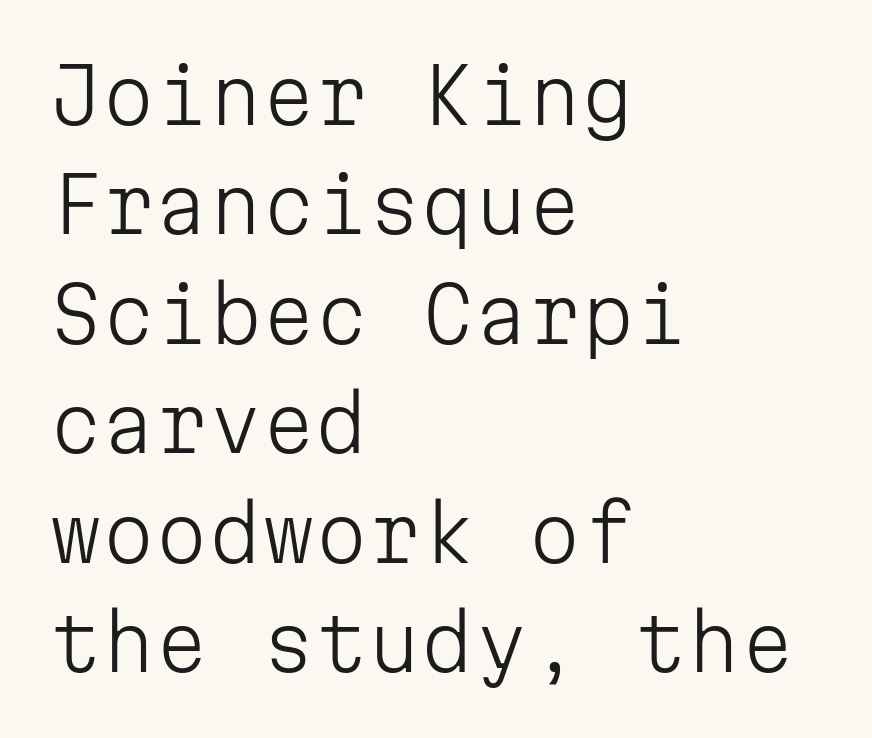
{"serif": "no", "italic": "no", "bold": "no", "weight": "light", "width": "normal", "stroke_contrast": "low", "x_height": "medium", "monospaced": "yes", "underline": "no", "align": "left", "line_spacing": "normal", "line_spacing_ratio": 1.44, "letter_spacing": "normal", "letter_spacing_em": 0.0, "glyph_px": 76}
